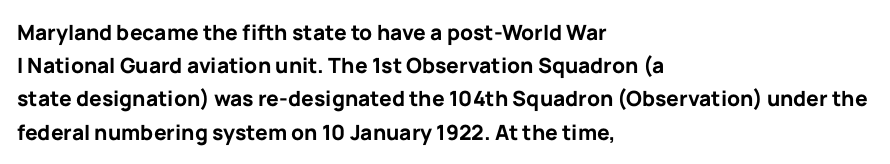
{"italic": "no", "bold": "yes", "underline": "no", "align": "left", "line_spacing": "normal", "line_spacing_ratio": 1.58, "letter_spacing": "normal", "letter_spacing_em": 0.0, "glyph_px": 21}
